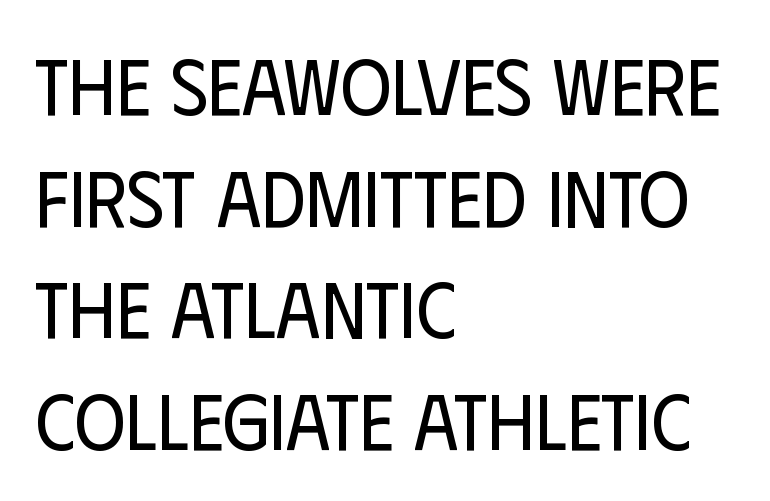
{"serif": "no", "italic": "no", "bold": "no", "weight": "regular", "width": "condensed", "stroke_contrast": "low", "x_height": "large", "monospaced": "no", "underline": "no", "align": "left", "line_spacing": "normal", "line_spacing_ratio": 1.43, "letter_spacing": "normal", "letter_spacing_em": 0.0, "glyph_px": 78}
